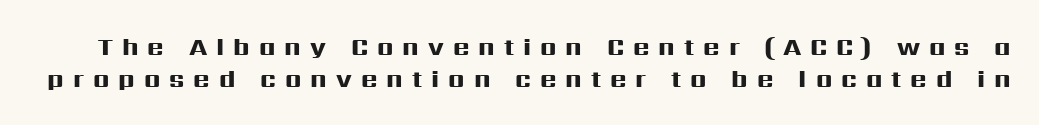
{"italic": "no", "bold": "yes", "underline": "no", "line_spacing": "normal", "line_spacing_ratio": 1.29, "letter_spacing": "wide", "letter_spacing_em": 0.36, "glyph_px": 25}
